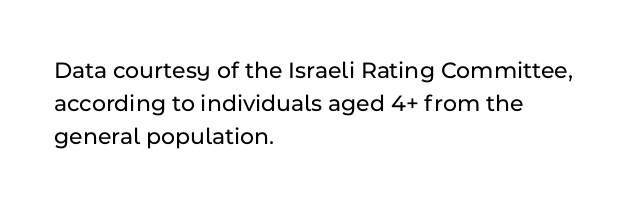
The lines are quadded left. Does extra space separate the letters? No, they use regular spacing. Tall strokes in this sample are plumb rather than angled. Notice how descenders clear the ascenders below comfortably — that's standard leading. This rendering features lettering with no underline.
